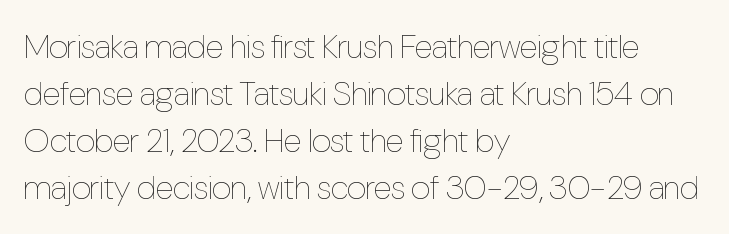
Weight class: somewhere from thin through regular. The glyphs are unaccompanied by any horizontal stroke below them. Ascenders rise straight up at ninety degrees. A typesetter would call this zero additional tracking.
